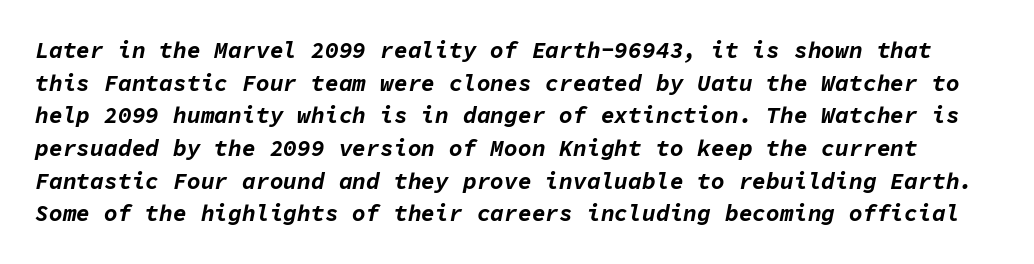
Q: Is the text bold? A: Yes.
Q: Is the text italic (slanted)? A: Yes, it leans right by about 11 degrees.
Q: Is the text underlined? A: No.
Q: Is the spacing between letters normal or unusually wide? A: Normal.
Q: Is the spacing between lines tight, normal or loose? A: Normal.
